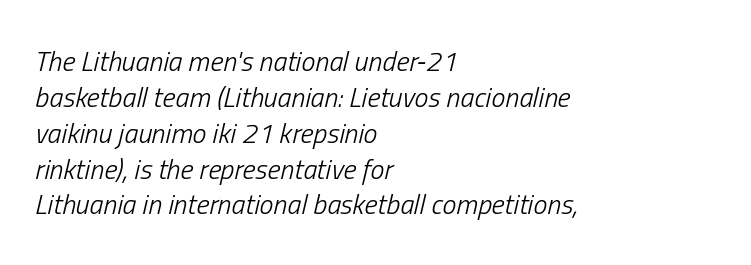
Honestly, the row spacing looks completely unremarkable. Glyph-to-glyph distance matches everyday printed text. Descenders are the only things crossing below the line. Bold? No — there's no thickening of the strokes. An italicized treatment has been applied to the whole sample.
